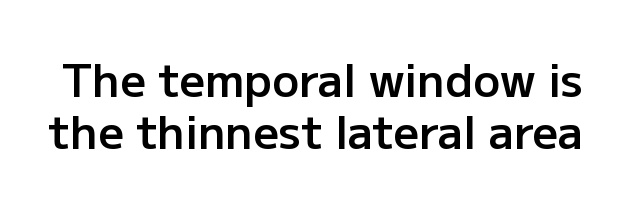
Q: Is the text bold? A: Semi-bold.
Q: Is the text italic (slanted)? A: No, it is upright.
Q: Is the typeface a serif or a sans-serif typeface? A: Sans-serif.
Q: Is the text underlined? A: No.
Q: Is the spacing between letters normal or unusually wide? A: Normal.
Q: Is the spacing between lines tight, normal or loose? A: Tight.
Q: Width (condensed, normal, or wide)? A: Normal.
Q: Stroke contrast? A: Low.
Q: x-height? A: Medium.
Q: Monospaced? A: No.
